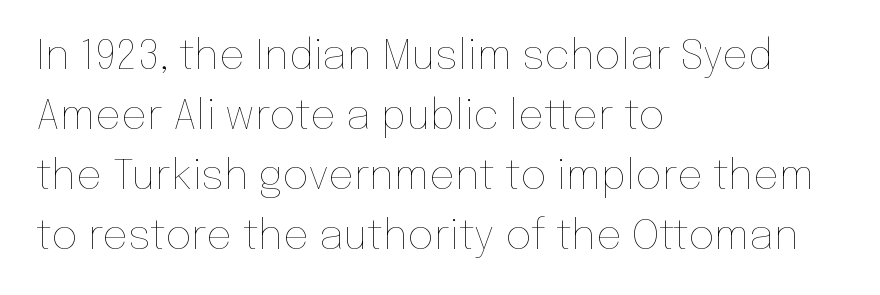
The image shows 41 px thin type, upright; set left-aligned, normal line spacing (1.46x), normal letter spacing, not underlined; low stroke contrast and a medium x-height.
